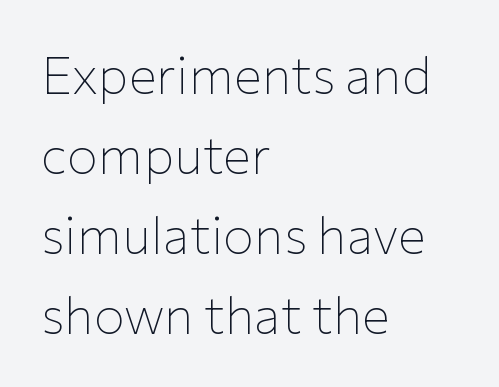
The weight tops out at a normal text grade. Each row of text sits above clean, open space. The passage shown has conventional tracking throughout. Compared with a centered layout, this one pins lines to the left instead. In terms of posture, this sample is upright. Typographically, this falls in the sans-serif category.
